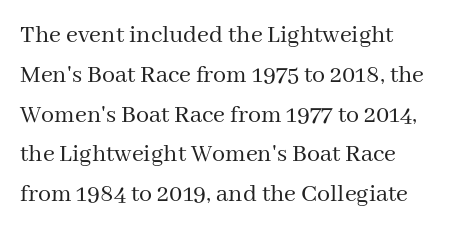
{"italic": "no", "bold": "no", "underline": "no", "align": "left", "line_spacing": "normal", "line_spacing_ratio": 1.53, "letter_spacing": "normal", "letter_spacing_em": 0.0, "glyph_px": 26}
